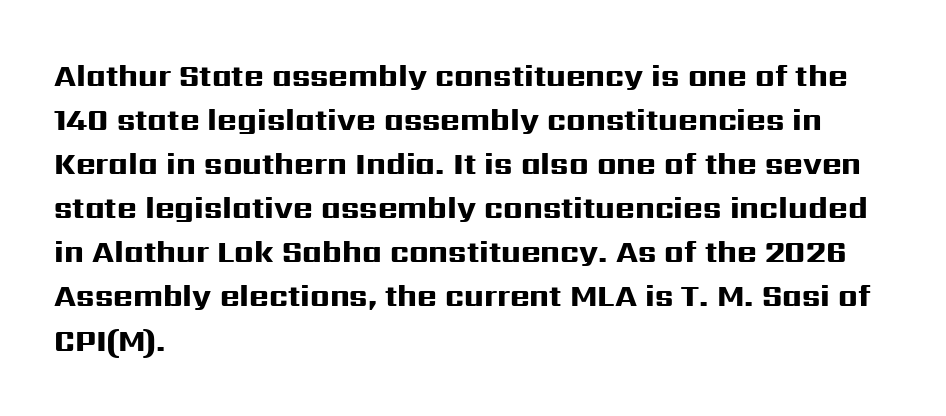
Honestly, there is no underline to notice here at all. Think of a printed novel: that variable character pitch is what you see here. The rendering uses a moderate line-height, typical for paragraphs. No feet cap the strokes, marking this as sans-serif type. Here the glyphs are tracked normally, forming tight word shapes.
